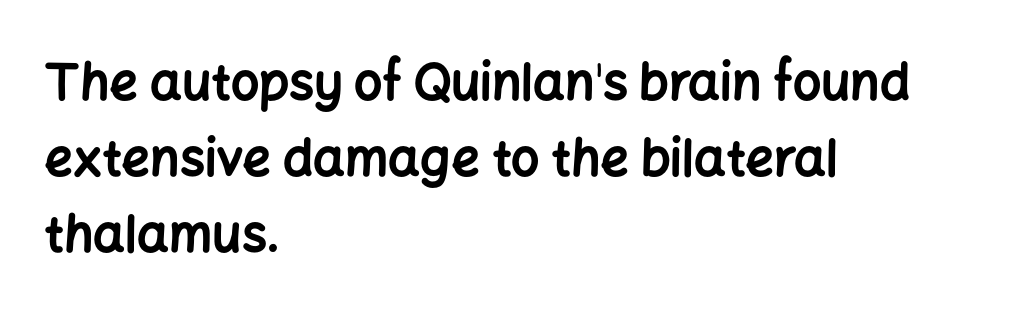
The image shows 50 px bold sans-serif type, upright; set left-aligned, normal line spacing (1.52x), normal letter spacing, not underlined; low stroke contrast and a medium x-height.
